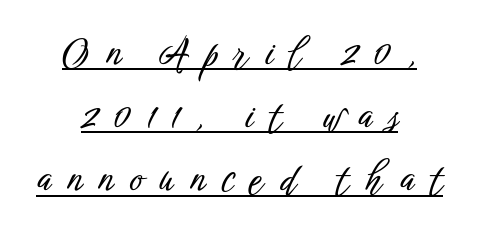
The image shows 39 px condensed sans-serif type; set centered, normal line spacing (1.62x), unusually wide letter spacing (+0.43 em), underlined; low stroke contrast and a medium x-height.
